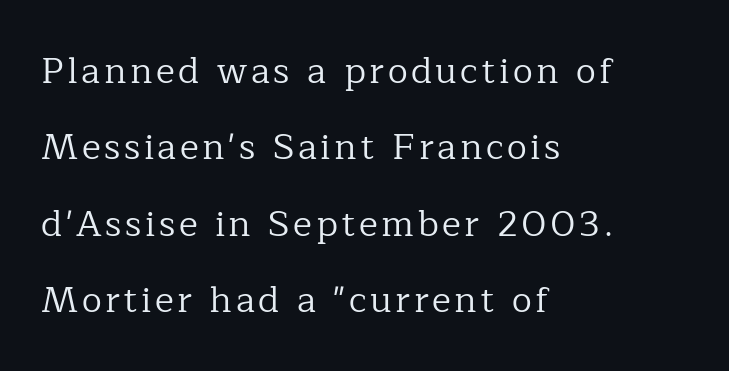
Q: Is the text bold? A: No.
Q: Is the text italic (slanted)? A: No, it is upright.
Q: Is the typeface a serif or a sans-serif typeface? A: Serif.
Q: Is the text underlined? A: No.
Q: How is the paragraph aligned? A: Left-aligned.
Q: Is the spacing between lines tight, normal or loose? A: Loose.
Q: Width (condensed, normal, or wide)? A: Normal.
Q: Stroke contrast? A: Low.
Q: x-height? A: Medium.
Q: Monospaced? A: No.
